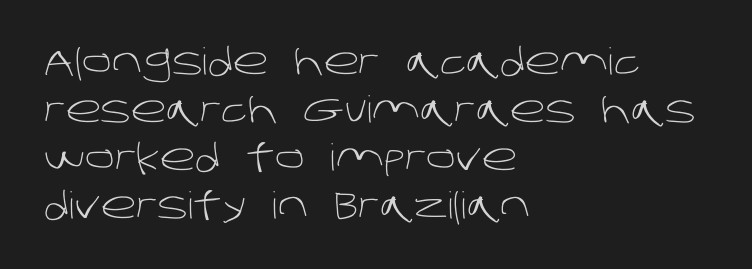
{"serif": "no", "bold": "no", "weight": "light", "width": "normal", "stroke_contrast": "low", "x_height": "large", "monospaced": "no", "underline": "no", "align": "left", "line_spacing": "normal", "line_spacing_ratio": 1.3, "letter_spacing": "normal", "letter_spacing_em": 0.0, "glyph_px": 37}
